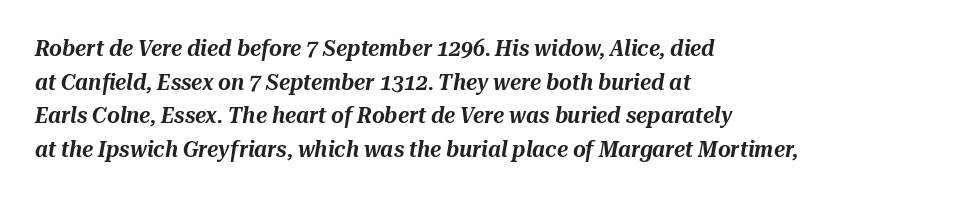
{"italic": "yes", "lean": "right", "slant_degrees": 10, "underline": "no", "align": "left", "line_spacing": "normal", "line_spacing_ratio": 1.53, "letter_spacing": "normal", "letter_spacing_em": 0.0, "glyph_px": 22}
